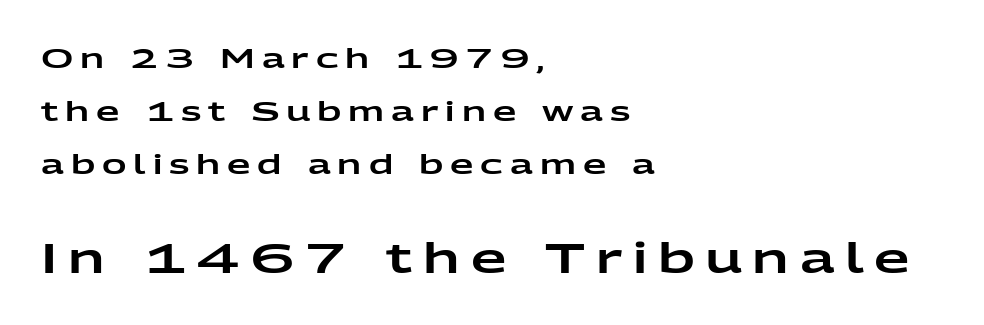
You can tell it's not italic because the verticals are truly vertical. Only glyphs here, with clear space below each row. One-word summary of the alignment: left. The line-height multiplier appears high, well above default.
